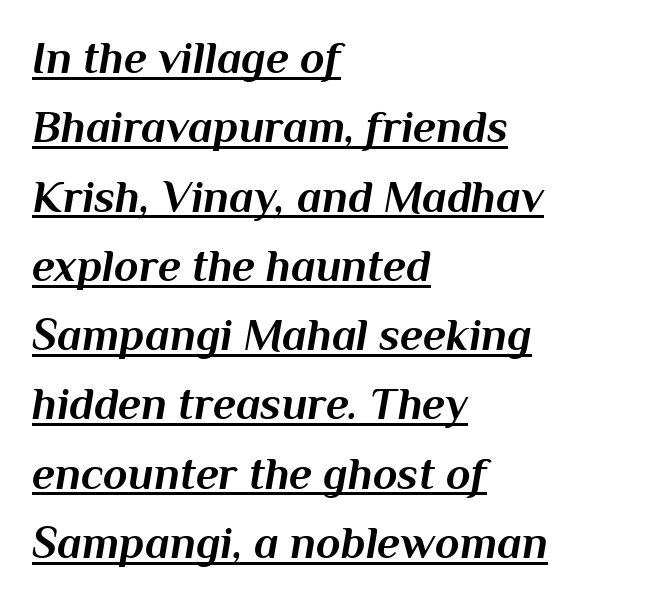
The image shows 45 px bold type, italic (leaning right); set left-aligned, normal line spacing (1.54x), normal letter spacing, underlined; medium stroke contrast and a medium x-height.
